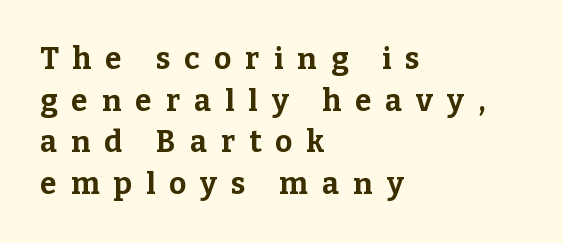
The image shows 30 px bold serif type, upright; set left-aligned, normal line spacing (1.39x), unusually wide letter spacing (+0.47 em), not underlined; low stroke contrast and a medium x-height.
